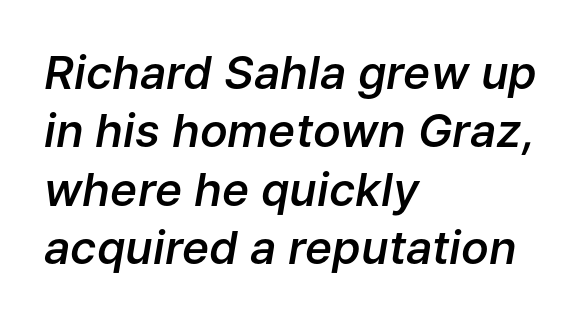
{"italic": "yes", "lean": "right", "slant_degrees": 9, "bold": "semi", "weight": "semibold", "width": "normal", "stroke_contrast": "low", "x_height": "medium", "monospaced": "no", "underline": "no", "align": "left", "line_spacing": "normal", "line_spacing_ratio": 1.27, "letter_spacing": "normal", "letter_spacing_em": 0.0, "glyph_px": 46}
